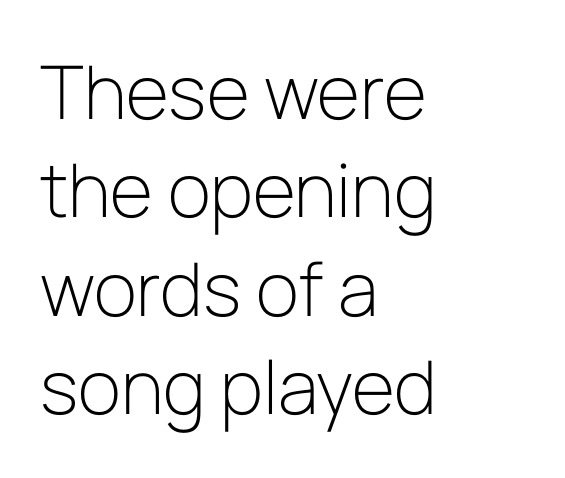
There is no visible air inserted between adjacent glyphs. Alignment: flush left. Style check: upright. No feet cap the strokes, marking this as sans-serif type. Quick note: underline off.
